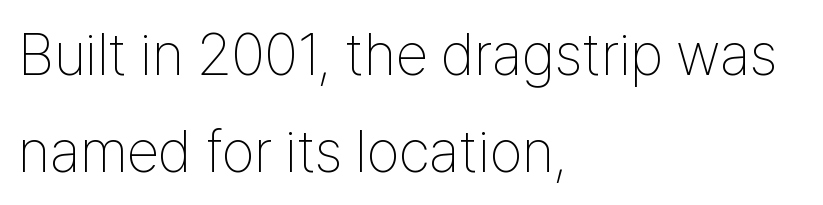
Q: Is the text bold? A: No.
Q: Is the text italic (slanted)? A: No, it is upright.
Q: Is the typeface a serif or a sans-serif typeface? A: Sans-serif.
Q: Is the text underlined? A: No.
Q: How is the paragraph aligned? A: Left-aligned.
Q: Is the spacing between letters normal or unusually wide? A: Normal.
Q: Is the spacing between lines tight, normal or loose? A: Normal.
Q: Width (condensed, normal, or wide)? A: Condensed.
Q: Stroke contrast? A: Low.
Q: x-height? A: Medium.
Q: Monospaced? A: No.
